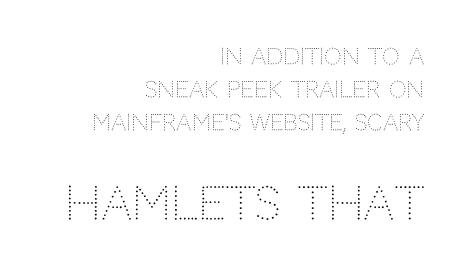
Q: Is the text bold? A: No.
Q: Is the text italic (slanted)? A: No, it is upright.
Q: Is the typeface a serif or a sans-serif typeface? A: Sans-serif.
Q: Is the text underlined? A: No.
Q: How is the paragraph aligned? A: Right-aligned.
Q: Is the spacing between letters normal or unusually wide? A: Normal.
Q: Is the spacing between lines tight, normal or loose? A: Normal.
Q: Which block of text is set in a larger size, the first (top) or the second (bottom)? A: The second (bottom) one.
Q: Width (condensed, normal, or wide)? A: Normal.
Q: Stroke contrast? A: Low.
Q: x-height? A: Large.
Q: Monospaced? A: No.
